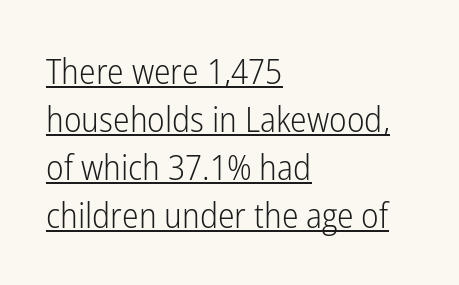
{"serif": "no", "italic": "no", "bold": "no", "weight": "light", "width": "condensed", "stroke_contrast": "low", "x_height": "medium", "monospaced": "no", "underline": "yes", "align": "left", "line_spacing": "normal", "line_spacing_ratio": 1.37, "letter_spacing": "normal", "letter_spacing_em": 0.0, "glyph_px": 35}
